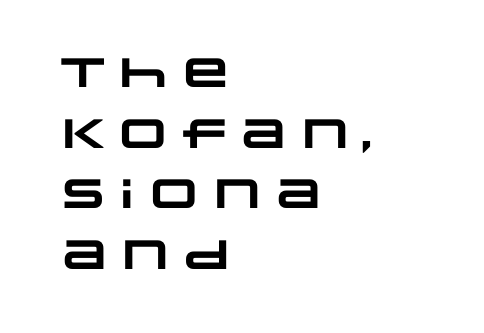
Proportional: the letters do not fall into vertical columns. Characters follow at the spacing the type designer built in. Each new line begins a customary step beneath the previous one. Just letters on the line, the space beneath them empty. The setting favours the left margin, as ordinary paragraphs usually do.
